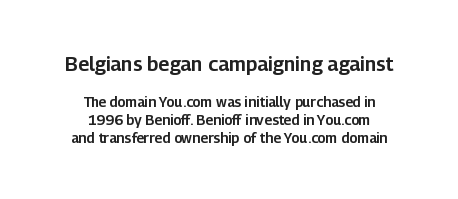
The image shows 20 px text type, upright; set centered, normal line spacing (1.3x), normal letter spacing, not underlined; the first (top) block is 1.43x larger.
